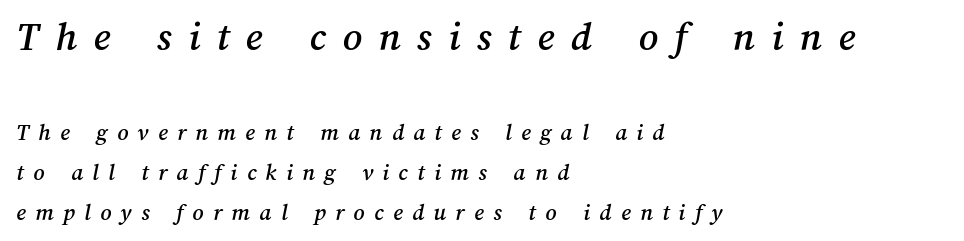
No word sits above an underline. The first block has been scaled up relative to the second. The letters are spread apart with noticeably loose tracking. A classic flush-left, rag-right setting is used for this passage. Looks like regular typesetting: each glyph gets only the width it needs.
